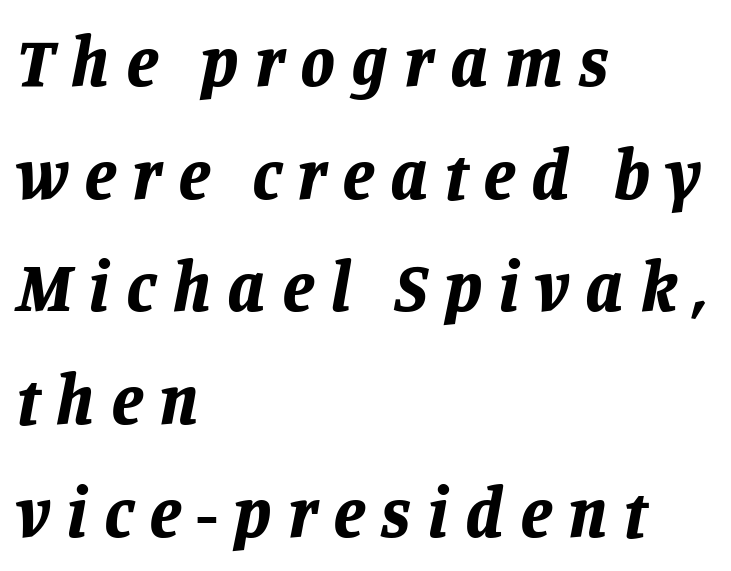
{"italic": "yes", "lean": "right", "slant_degrees": 11, "bold": "yes", "weight": "bold", "width": "normal", "stroke_contrast": "low", "x_height": "large", "monospaced": "no", "underline": "no", "align": "left", "line_spacing": "normal", "line_spacing_ratio": 1.61, "letter_spacing": "wide", "letter_spacing_em": 0.23, "glyph_px": 70}
